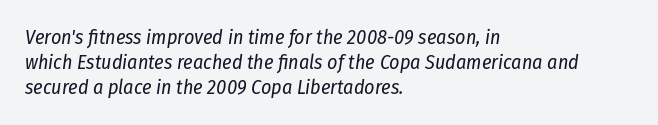
Honestly, there is no underline to notice here at all. Letters have the restrained weight of plain body copy at most. The lines are quadded left. Caption: standard tracking, unaltered.
